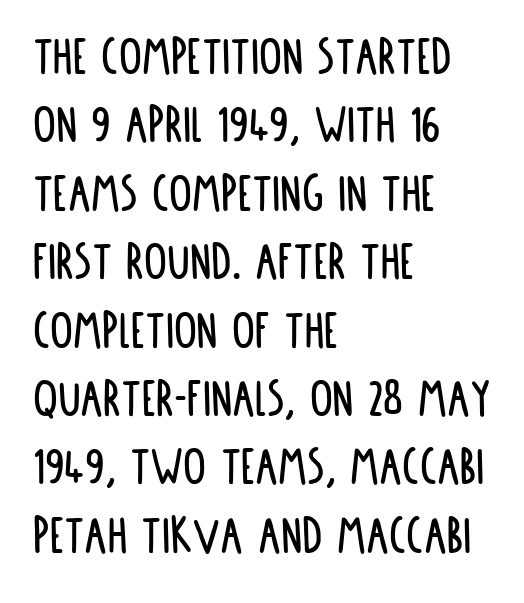
Q: Is the text italic (slanted)? A: No, it is upright.
Q: Is the typeface a serif or a sans-serif typeface? A: Sans-serif.
Q: Is the text underlined? A: No.
Q: How is the paragraph aligned? A: Left-aligned.
Q: Is the spacing between letters normal or unusually wide? A: Normal.
Q: Width (condensed, normal, or wide)? A: Condensed.
Q: Stroke contrast? A: Low.
Q: x-height? A: Large.
Q: Monospaced? A: No.
